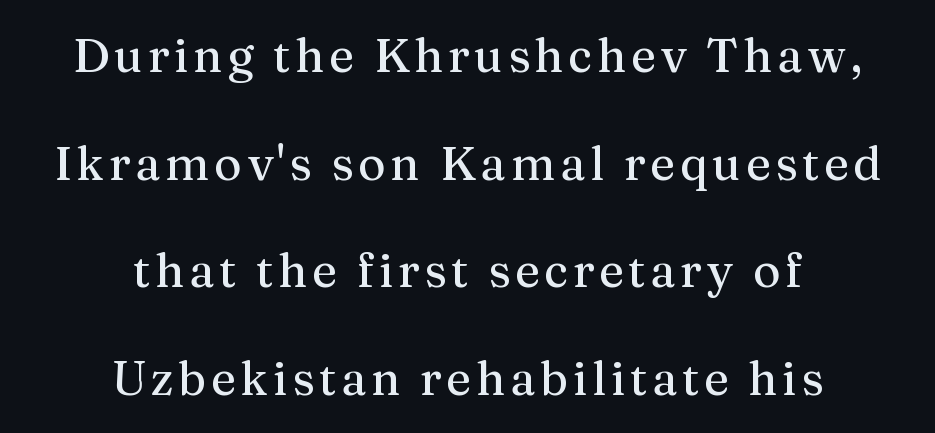
Q: Is the text italic (slanted)? A: No, it is upright.
Q: Is the typeface a serif or a sans-serif typeface? A: Serif.
Q: Is the text underlined? A: No.
Q: How is the paragraph aligned? A: Centered.
Q: Is the spacing between lines tight, normal or loose? A: Loose.
Q: Width (condensed, normal, or wide)? A: Normal.
Q: Stroke contrast? A: Medium.
Q: x-height? A: Medium.
Q: Monospaced? A: No.
